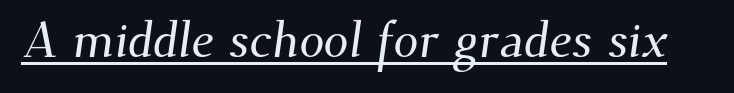
A typesetter would call this zero additional tracking. Look at the bottom of the vertical strokes: they flare into serifs here. Does a line run under the words? Yes, clearly. Do the characters align in a grid? No, the font is proportional.
